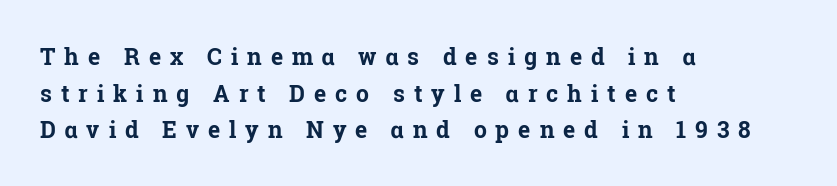
{"italic": "no", "bold": "yes", "underline": "no", "align": "left", "line_spacing": "normal", "line_spacing_ratio": 1.59, "letter_spacing": "wide", "letter_spacing_em": 0.39, "glyph_px": 23}
